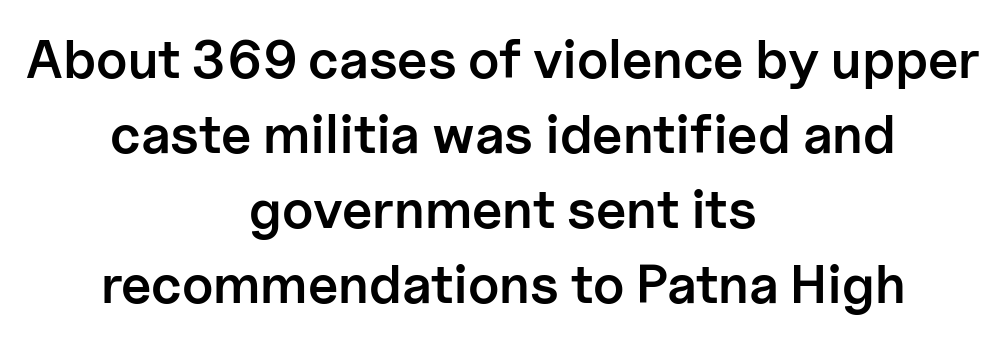
A typesetter would call this leading conventional body-copy spacing. The strip under each line holds only bare page. A somewhat darkened texture: the type is semibold rather than bold. Designer's note — italics off, roman on.
